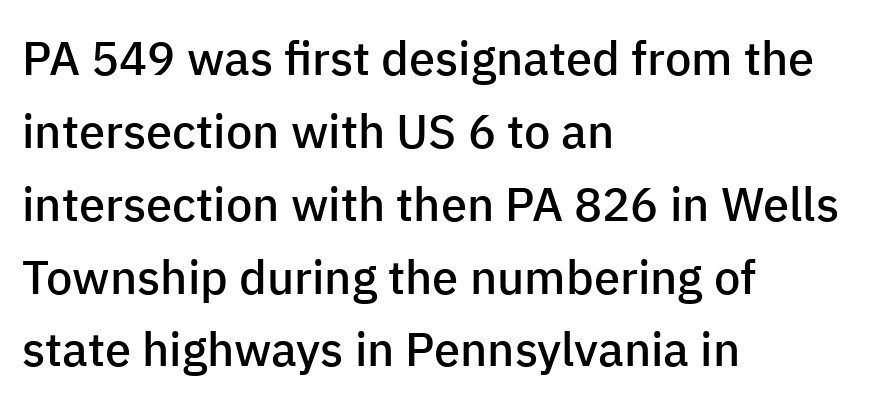
Glyph-to-glyph distance matches everyday printed text. The typesetting leans somewhat heavy: a semibold. A typesetter would call this proportional, since set widths differ per character. Casual observation: everything's shoved over to the left. Line spacing here is normal.
